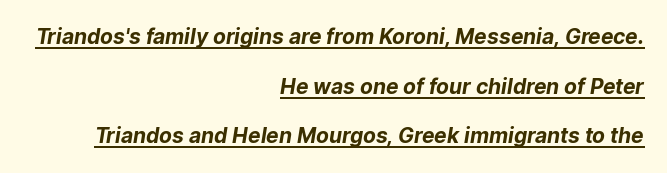
One-word summary of the alignment: right. You could call the tracking neutral — neither tight nor loose. Reading down the column, the eye jumps a long way to each next line. The string is rendered with underlining switched on.
